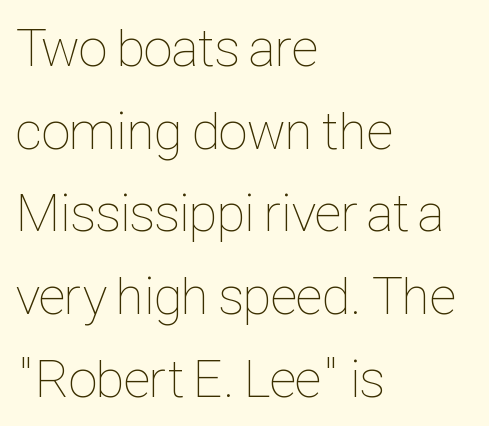
The image shows 53 px thin, condensed type, upright; set left-aligned, normal line spacing (1.56x), normal letter spacing, not underlined; low stroke contrast and a medium x-height.
